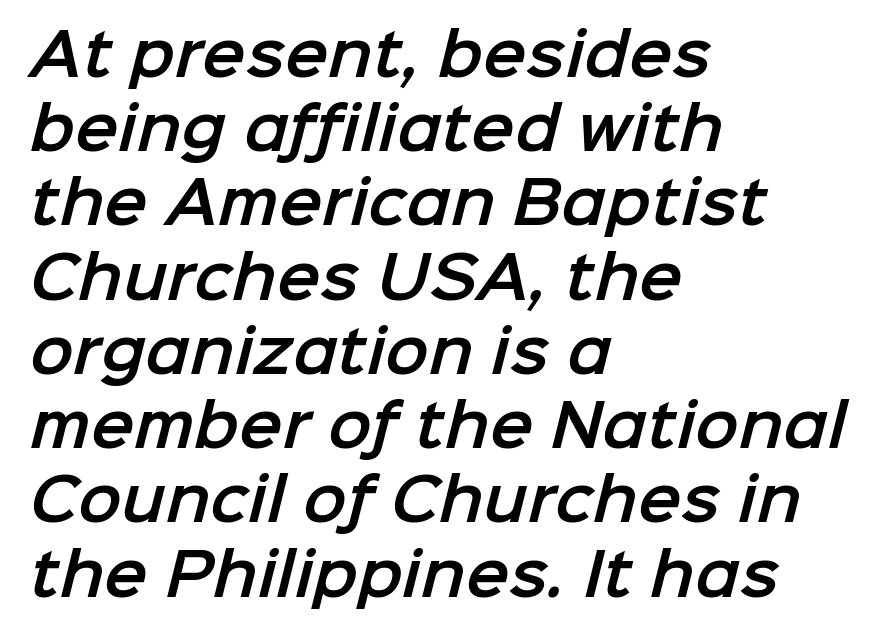
Q: Is the typeface a serif or a sans-serif typeface? A: Sans-serif.
Q: Is the text underlined? A: No.
Q: How is the paragraph aligned? A: Left-aligned.
Q: Is the spacing between letters normal or unusually wide? A: Normal.
Q: Is the spacing between lines tight, normal or loose? A: Normal.
Q: Width (condensed, normal, or wide)? A: Normal.
Q: Stroke contrast? A: Low.
Q: x-height? A: Medium.
Q: Monospaced? A: No.
